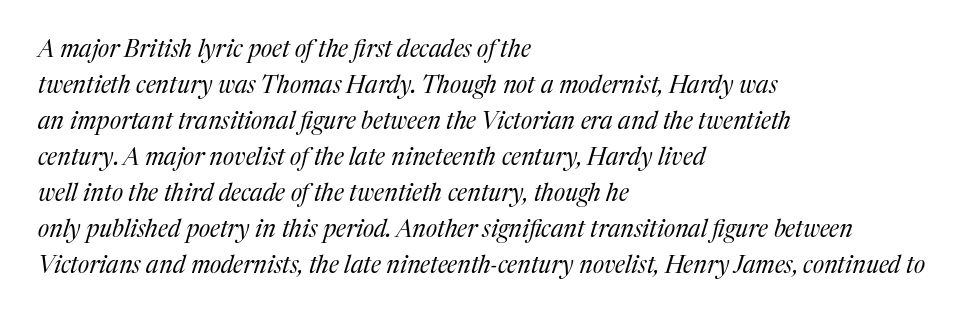
Caption: standard tracking, unaltered. Looking at the ascenders, they clearly lean. Glance below the letters and you will spot only blank space. In CSS terms this would be text-align: left. A typesetter would call this leading conventional body-copy spacing. A light-to-regular cut is what we see here.
